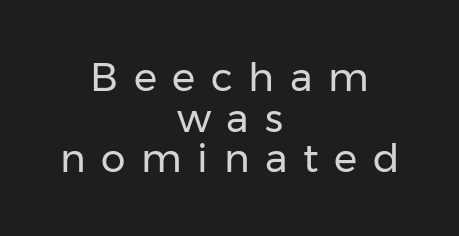
Typographically, this falls in the sans-serif category. What stands out about the letter spacing? Its width — letters are far apart. Underline: absent. Do the letters lean? They stand straight. Does the copy run flush right? No — it is centered line by line.
